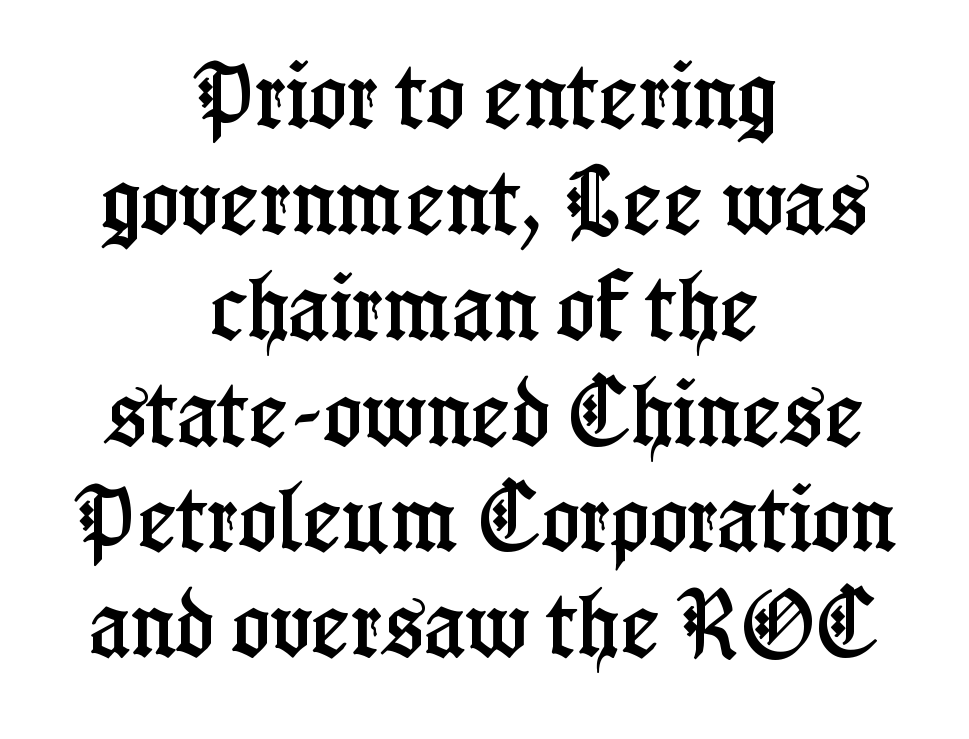
The rag falls on both sides of this text block equally. Underlining? Definitely not there. These lines were composed using upright roman letters. Characters follow at the spacing the type designer built in. This sample uses a serif face. Spacing verdict: proportional, widths tailored to each character.
